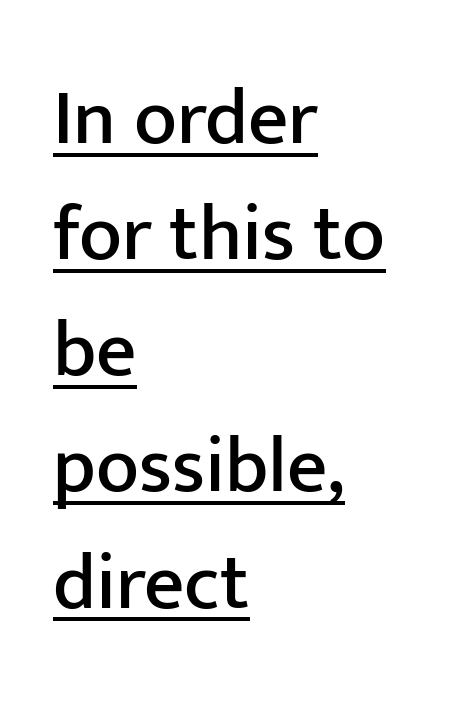
The image shows 79 px sans-serif type, upright; set left-aligned, normal line spacing (1.47x), normal letter spacing, underlined; low stroke contrast and a medium x-height.
